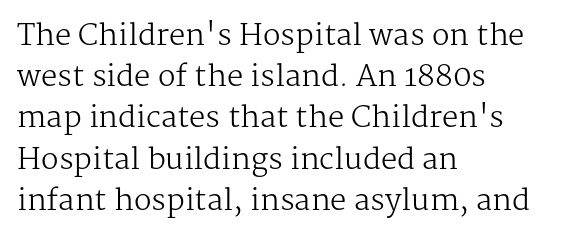
Q: Is the text bold? A: No.
Q: Is the text italic (slanted)? A: No, it is upright.
Q: Is the typeface a serif or a sans-serif typeface? A: Serif.
Q: Is the text underlined? A: No.
Q: How is the paragraph aligned? A: Left-aligned.
Q: Is the spacing between letters normal or unusually wide? A: Normal.
Q: Is the spacing between lines tight, normal or loose? A: Normal.
Q: Width (condensed, normal, or wide)? A: Normal.
Q: Stroke contrast? A: Medium.
Q: x-height? A: Medium.
Q: Monospaced? A: No.
